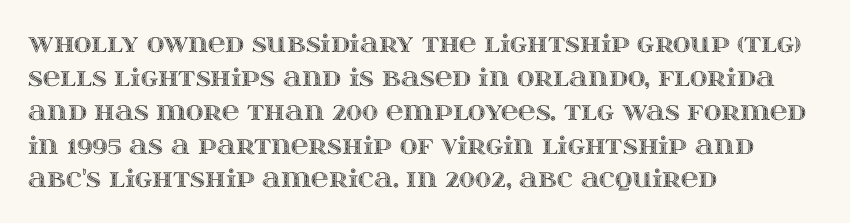
{"italic": "no", "underline": "no", "align": "left", "line_spacing": "normal", "line_spacing_ratio": 1.41, "letter_spacing": "normal", "letter_spacing_em": 0.0, "glyph_px": 24}
